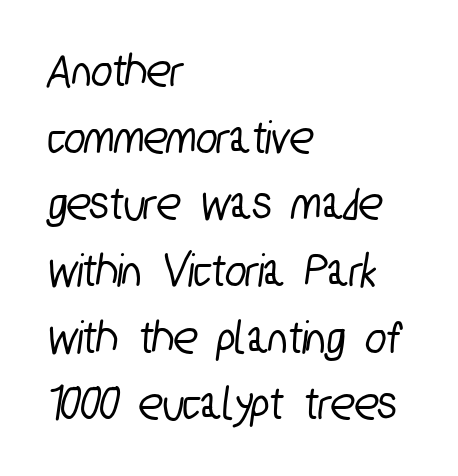
The image shows 49 px condensed sans-serif type; set left-aligned, normal line spacing (1.36x), normal letter spacing, not underlined; low stroke contrast and a medium x-height.
